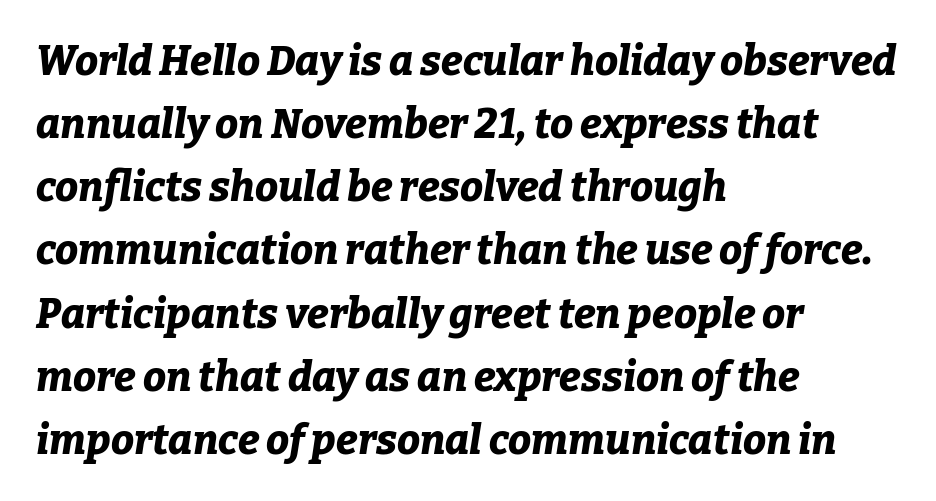
Q: Is the text bold? A: Yes.
Q: Is the text italic (slanted)? A: Yes, it leans right by about 9 degrees.
Q: Is the text underlined? A: No.
Q: How is the paragraph aligned? A: Left-aligned.
Q: Is the spacing between letters normal or unusually wide? A: Normal.
Q: Is the spacing between lines tight, normal or loose? A: Normal.
Q: Width (condensed, normal, or wide)? A: Normal.
Q: Stroke contrast? A: Low.
Q: x-height? A: Medium.
Q: Monospaced? A: No.
